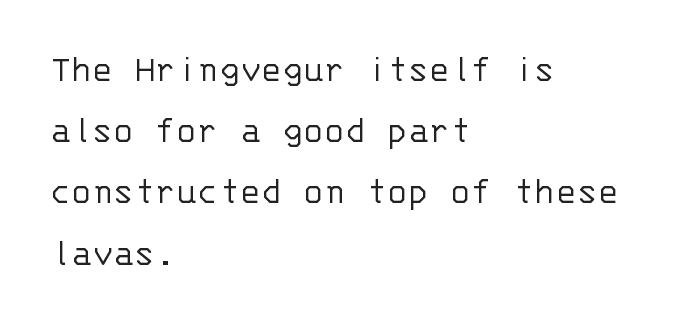
{"serif": "no", "italic": "no", "bold": "no", "weight": "light", "width": "normal", "stroke_contrast": "low", "x_height": "large", "monospaced": "yes", "underline": "no", "align": "left", "line_spacing": "normal", "line_spacing_ratio": 1.57, "letter_spacing": "normal", "letter_spacing_em": 0.0, "glyph_px": 39}
